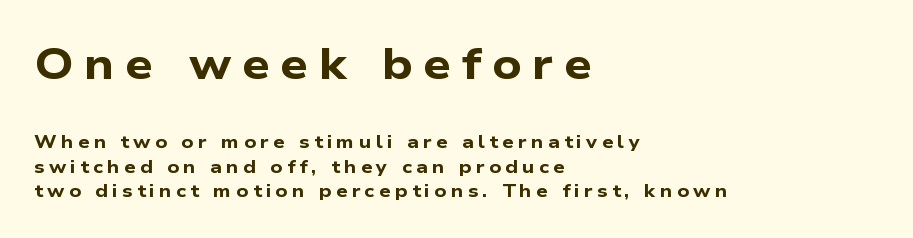
{"serif": "no", "bold": "yes", "weight": "bold", "width": "wide", "stroke_contrast": "low", "x_height": "medium", "monospaced": "no", "underline": "no", "align": "left", "line_spacing": "normal", "line_spacing_ratio": 1.36, "letter_spacing": "wide", "letter_spacing_em": 0.24, "larger_block": "first", "size_ratio": 2.44, "glyph_px": 44}
